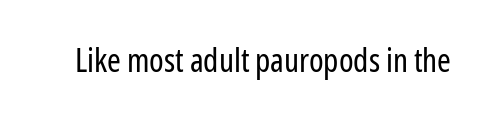
The image shows 33 px regular-weight, condensed sans-serif type, upright; set normal letter spacing, not underlined; low stroke contrast and a medium x-height.
